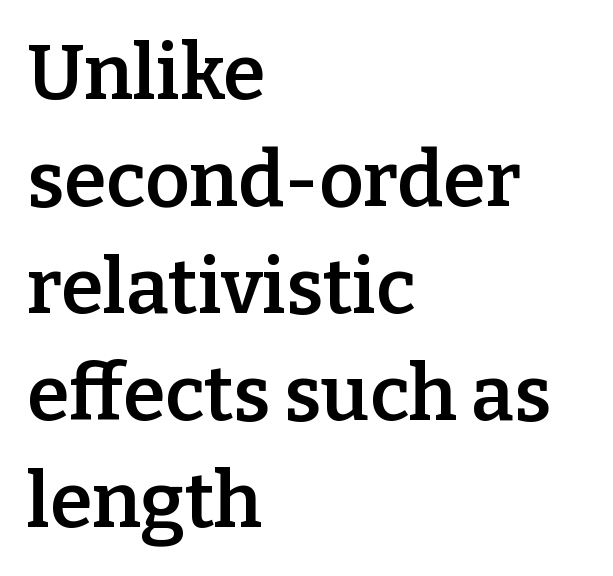
Q: Is the text bold? A: Semi-bold.
Q: Is the text italic (slanted)? A: No, it is upright.
Q: Is the typeface a serif or a sans-serif typeface? A: Serif.
Q: Is the text underlined? A: No.
Q: How is the paragraph aligned? A: Left-aligned.
Q: Is the spacing between letters normal or unusually wide? A: Normal.
Q: Is the spacing between lines tight, normal or loose? A: Normal.
Q: Width (condensed, normal, or wide)? A: Normal.
Q: Stroke contrast? A: Low.
Q: x-height? A: Medium.
Q: Monospaced? A: No.
